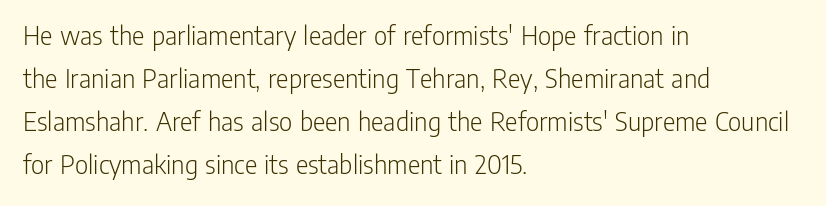
{"serif": "no", "italic": "no", "bold": "no", "weight": "light", "width": "condensed", "stroke_contrast": "low", "x_height": "medium", "monospaced": "no", "underline": "no", "align": "left", "line_spacing": "normal", "line_spacing_ratio": 1.48, "letter_spacing": "normal", "letter_spacing_em": 0.0, "glyph_px": 29}
